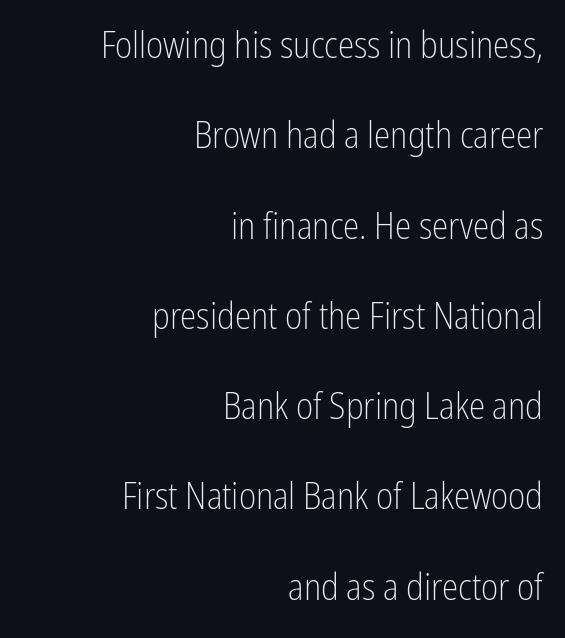
The image shows 37 px light, condensed sans-serif type, upright; set right-aligned, loose line spacing (2.44x), normal letter spacing, not underlined; low stroke contrast and a medium x-height.
